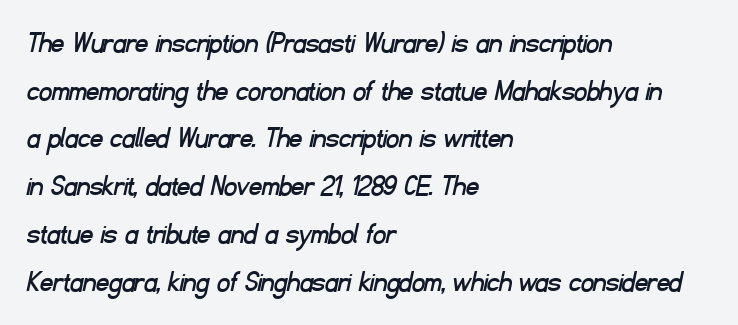
Q: Is the typeface a serif or a sans-serif typeface? A: Sans-serif.
Q: Is the text underlined? A: No.
Q: How is the paragraph aligned? A: Left-aligned.
Q: Is the spacing between letters normal or unusually wide? A: Normal.
Q: Is the spacing between lines tight, normal or loose? A: Normal.
Q: Width (condensed, normal, or wide)? A: Normal.
Q: Stroke contrast? A: Low.
Q: x-height? A: Small.
Q: Monospaced? A: No.
